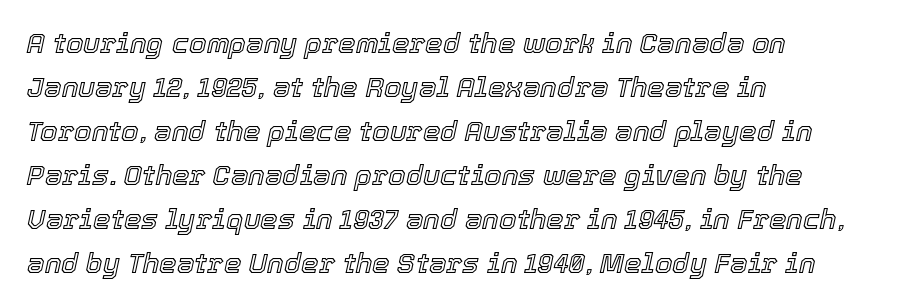
The image shows 28 px text type, italic (leaning right); set left-aligned, normal line spacing (1.57x), normal letter spacing, not underlined; a medium x-height.
